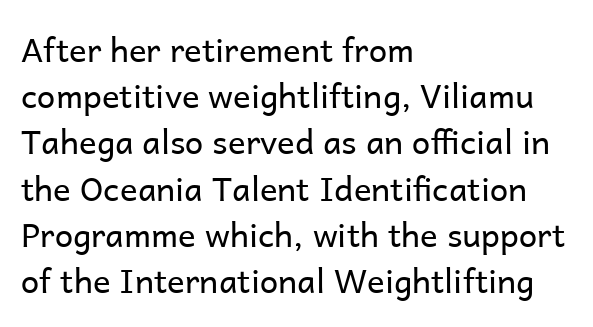
Q: Is the text bold? A: No.
Q: Is the text italic (slanted)? A: No, it is upright.
Q: Is the typeface a serif or a sans-serif typeface? A: Sans-serif.
Q: Is the text underlined? A: No.
Q: How is the paragraph aligned? A: Left-aligned.
Q: Is the spacing between letters normal or unusually wide? A: Normal.
Q: Is the spacing between lines tight, normal or loose? A: Normal.
Q: Width (condensed, normal, or wide)? A: Normal.
Q: Stroke contrast? A: Low.
Q: x-height? A: Medium.
Q: Monospaced? A: No.
